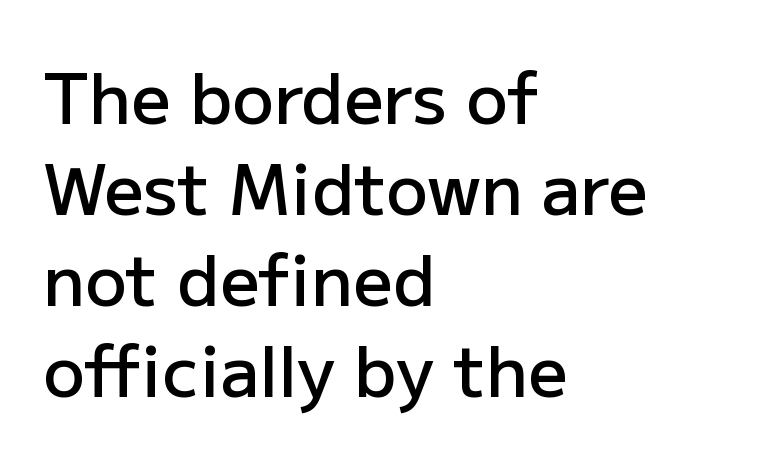
The image shows 69 px semibold sans-serif type, upright; set left-aligned, normal line spacing (1.32x), normal letter spacing, not underlined; low stroke contrast and a medium x-height.
